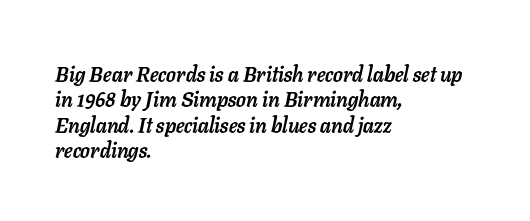
The image shows 21 px bold type, italic (leaning right); set left-aligned, line spacing 1.21x, normal letter spacing, not underlined.
